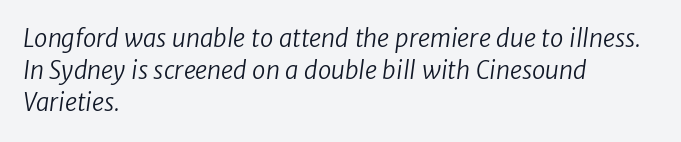
{"bold": "no", "underline": "no", "align": "left", "line_spacing": "normal", "line_spacing_ratio": 1.34, "letter_spacing": "normal", "letter_spacing_em": 0.0, "glyph_px": 24}
